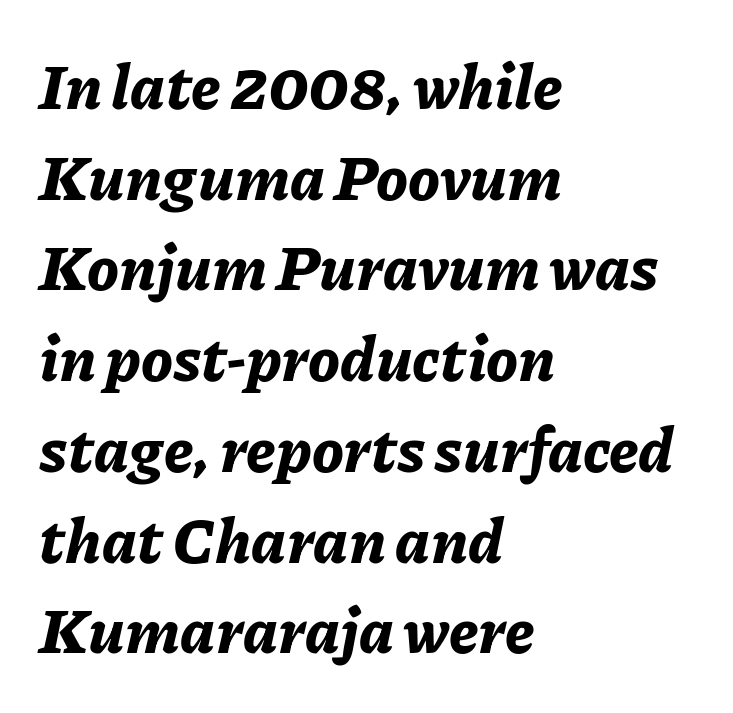
{"italic": "yes", "lean": "right", "slant_degrees": 11, "bold": "yes", "weight": "bold", "width": "normal", "stroke_contrast": "low", "x_height": "medium", "monospaced": "no", "underline": "no", "align": "left", "line_spacing": "normal", "line_spacing_ratio": 1.44, "letter_spacing": "normal", "letter_spacing_em": 0.0, "glyph_px": 63}
